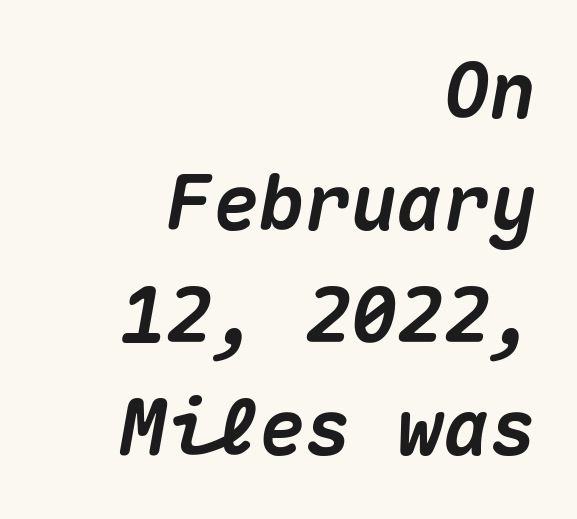
Tall strokes in this sample are angled rather than plumb. What stands out about the letter spacing? Nothing — it is the standard amount. If you measured baseline to baseline, you'd find a middling distance. The letters are bold, with thick, heavy strokes. Right-aligned paragraph, ragged on the left. The passage shown is not underscored anywhere.
